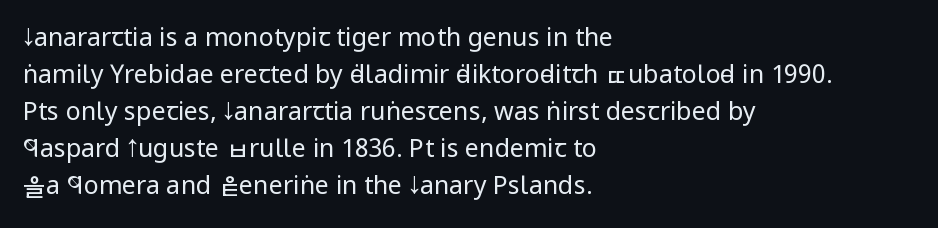
{"italic": "no", "bold": "no", "underline": "no", "align": "left", "line_spacing": "normal", "line_spacing_ratio": 1.48, "letter_spacing": "normal", "letter_spacing_em": 0.0, "glyph_px": 25}
